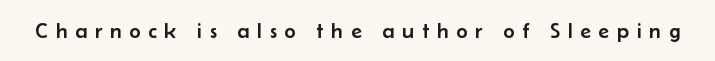
Q: Is the text italic (slanted)? A: No, it is upright.
Q: Is the text underlined? A: No.
Q: Is the spacing between letters normal or unusually wide? A: Unusually wide.
